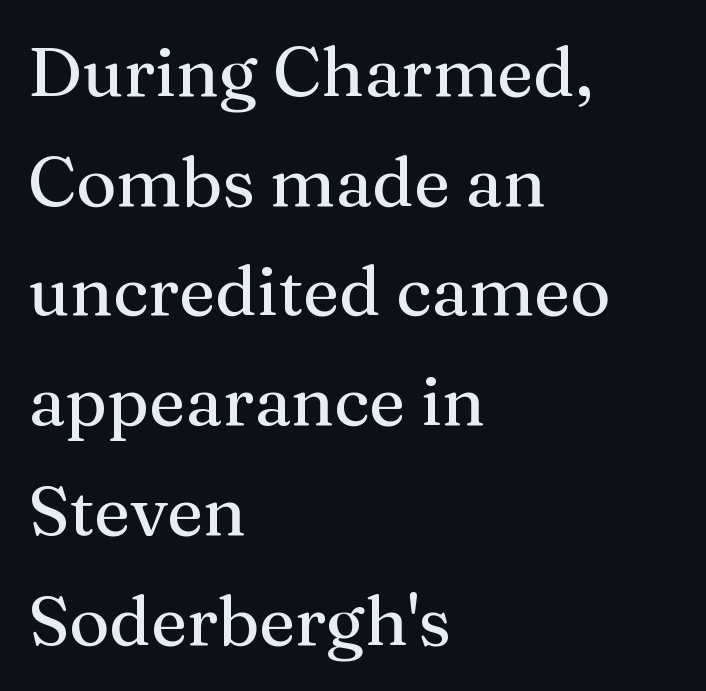
{"serif": "yes", "italic": "no", "width": "normal", "stroke_contrast": "medium", "x_height": "medium", "monospaced": "no", "underline": "no", "align": "left", "line_spacing": "normal", "line_spacing_ratio": 1.59, "letter_spacing": "normal", "letter_spacing_em": 0.0, "glyph_px": 69}
